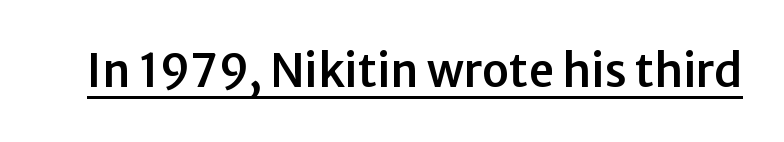
Q: Is the text italic (slanted)? A: No, it is upright.
Q: Is the typeface a serif or a sans-serif typeface? A: Sans-serif.
Q: Is the text underlined? A: Yes.
Q: Is the spacing between letters normal or unusually wide? A: Normal.
Q: Width (condensed, normal, or wide)? A: Normal.
Q: Stroke contrast? A: Low.
Q: x-height? A: Medium.
Q: Monospaced? A: No.
